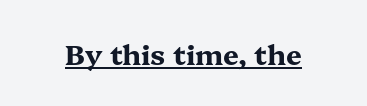
Q: Is the text bold? A: Yes.
Q: Is the text italic (slanted)? A: No, it is upright.
Q: Is the typeface a serif or a sans-serif typeface? A: Serif.
Q: Is the text underlined? A: Yes.
Q: Is the spacing between letters normal or unusually wide? A: Normal.
Q: Width (condensed, normal, or wide)? A: Wide.
Q: Stroke contrast? A: Medium.
Q: x-height? A: Medium.
Q: Monospaced? A: No.
